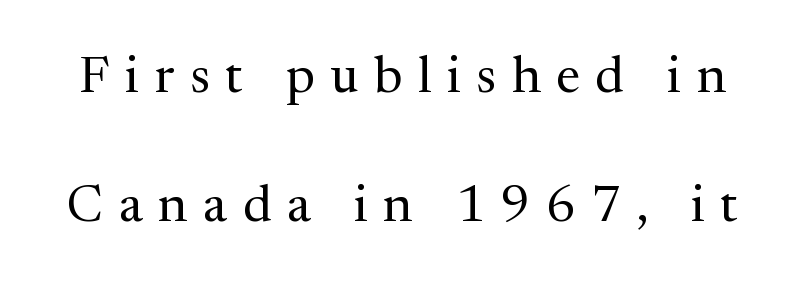
Q: Is the text bold? A: No.
Q: Is the text italic (slanted)? A: No, it is upright.
Q: Is the typeface a serif or a sans-serif typeface? A: Serif.
Q: Is the text underlined? A: No.
Q: Is the spacing between letters normal or unusually wide? A: Unusually wide.
Q: Is the spacing between lines tight, normal or loose? A: Loose.
Q: Width (condensed, normal, or wide)? A: Normal.
Q: Stroke contrast? A: Medium.
Q: x-height? A: Medium.
Q: Monospaced? A: No.
